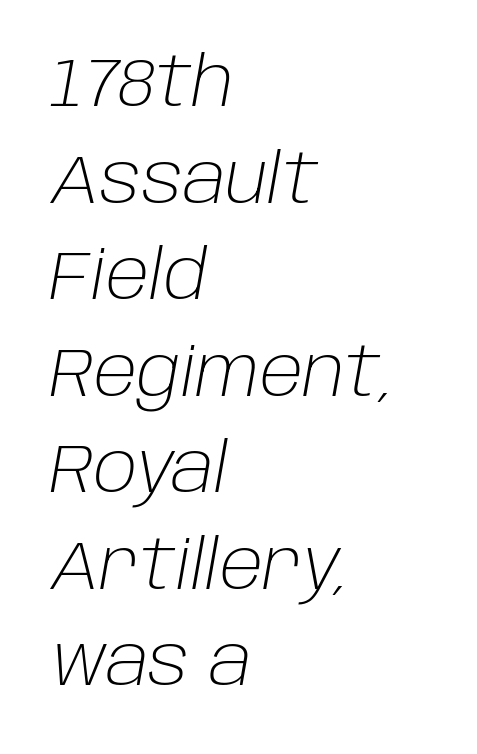
Q: Is the text bold? A: No.
Q: Is the text italic (slanted)? A: Yes, it leans right by about 10 degrees.
Q: Is the text underlined? A: No.
Q: How is the paragraph aligned? A: Left-aligned.
Q: Is the spacing between letters normal or unusually wide? A: Normal.
Q: Is the spacing between lines tight, normal or loose? A: Normal.
Q: Width (condensed, normal, or wide)? A: Normal.
Q: Stroke contrast? A: Low.
Q: x-height? A: Large.
Q: Monospaced? A: No.
